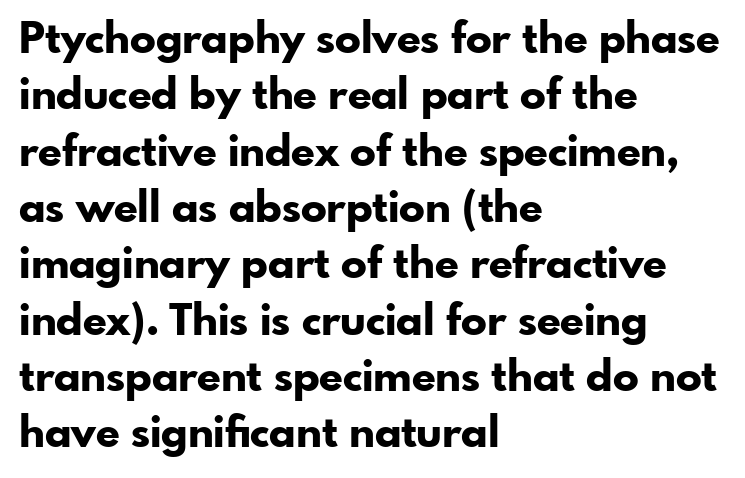
{"serif": "no", "italic": "no", "bold": "yes", "weight": "bold", "width": "normal", "stroke_contrast": "low", "x_height": "small", "monospaced": "no", "underline": "no", "align": "left", "line_spacing": "normal", "line_spacing_ratio": 1.31, "letter_spacing": "normal", "letter_spacing_em": 0.0, "glyph_px": 43}
